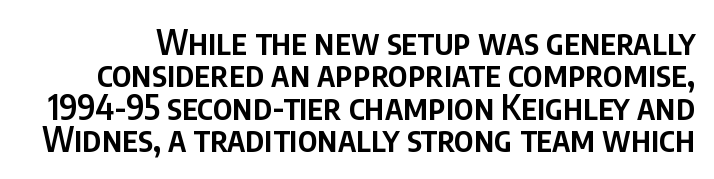
Q: Is the text bold? A: Semi-bold.
Q: Is the text italic (slanted)? A: No, it is upright.
Q: Is the typeface a serif or a sans-serif typeface? A: Sans-serif.
Q: Is the text underlined? A: No.
Q: Is the spacing between letters normal or unusually wide? A: Normal.
Q: Is the spacing between lines tight, normal or loose? A: Tight.
Q: Width (condensed, normal, or wide)? A: Condensed.
Q: Stroke contrast? A: Low.
Q: x-height? A: Large.
Q: Monospaced? A: No.
